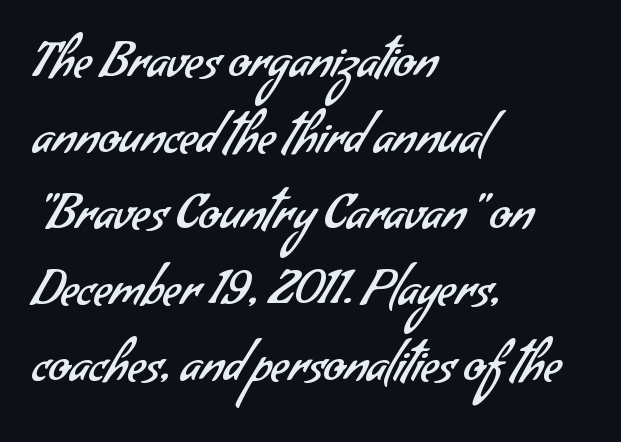
{"serif": "no", "bold": "no", "weight": "regular", "width": "normal", "stroke_contrast": "low", "x_height": "small", "monospaced": "no", "underline": "no", "align": "left", "line_spacing": "normal", "line_spacing_ratio": 1.55, "letter_spacing": "normal", "letter_spacing_em": 0.0, "glyph_px": 49}
